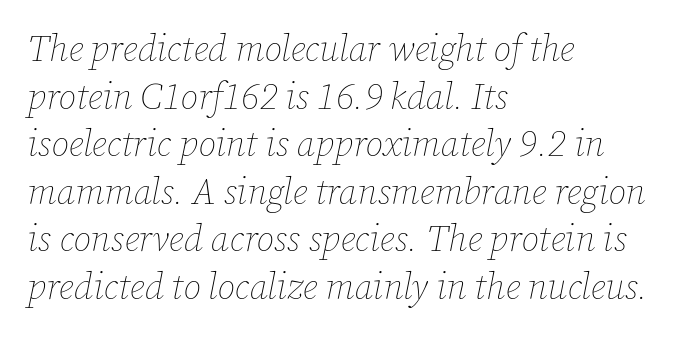
Letter spacing: default. Character widths vary here, with narrow letters taking less room than wide ones. Alignment: flush left. No heavy texture on the line: the type isn't bold. A bare baseline throughout the passage.
